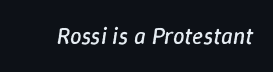
{"italic": "yes", "lean": "right", "slant_degrees": 9, "bold": "no", "underline": "no", "letter_spacing": "normal", "letter_spacing_em": 0.0, "glyph_px": 23}
